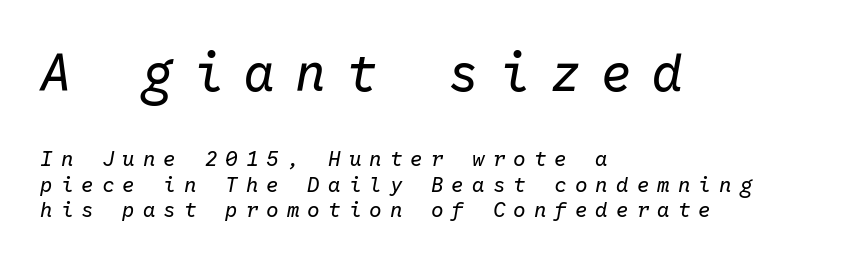
{"italic": "yes", "lean": "right", "slant_degrees": 10, "bold": "no", "weight": "regular", "width": "normal", "stroke_contrast": "low", "x_height": "medium", "monospaced": "yes", "underline": "no", "align": "left", "line_spacing_ratio": 1.22, "letter_spacing": "wide", "letter_spacing_em": 0.38, "larger_block": "first", "size_ratio": 2.48, "glyph_px": 52}
